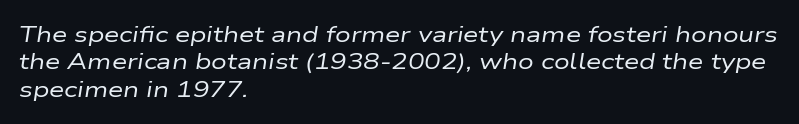
No letter is thick-stroked: the sample isn't bold. The compositor pushed each line to the left boundary. Decoration check: the copy has no underline. Default kerning and tracking; the words read as compact shapes.
